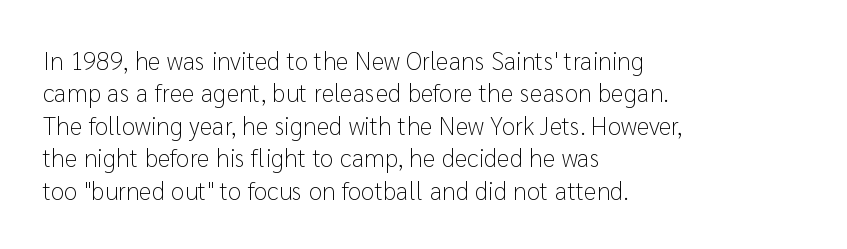
{"italic": "no", "bold": "no", "underline": "no", "align": "left", "line_spacing": "normal", "line_spacing_ratio": 1.3, "letter_spacing": "normal", "letter_spacing_em": 0.0, "glyph_px": 25}
